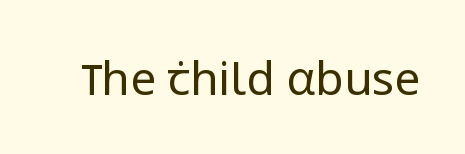
Q: Is the text bold? A: No.
Q: Is the text italic (slanted)? A: No, it is upright.
Q: Is the typeface a serif or a sans-serif typeface? A: Sans-serif.
Q: Is the text underlined? A: No.
Q: Is the spacing between letters normal or unusually wide? A: Normal.
Q: Width (condensed, normal, or wide)? A: Normal.
Q: Stroke contrast? A: Low.
Q: x-height? A: Medium.
Q: Monospaced? A: No.
